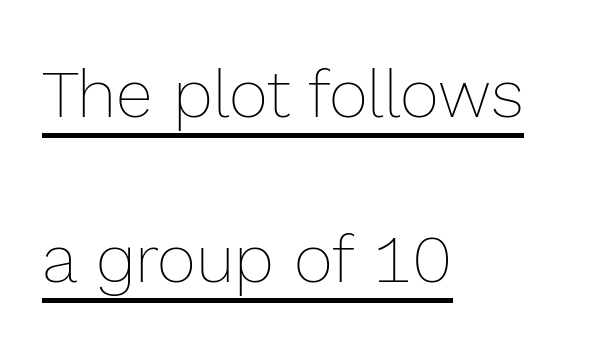
{"italic": "no", "bold": "no", "weight": "thin", "width": "normal", "x_height": "medium", "monospaced": "no", "underline": "yes", "align": "left", "line_spacing": "loose", "line_spacing_ratio": 2.46, "letter_spacing": "normal", "letter_spacing_em": 0.0, "glyph_px": 67}
